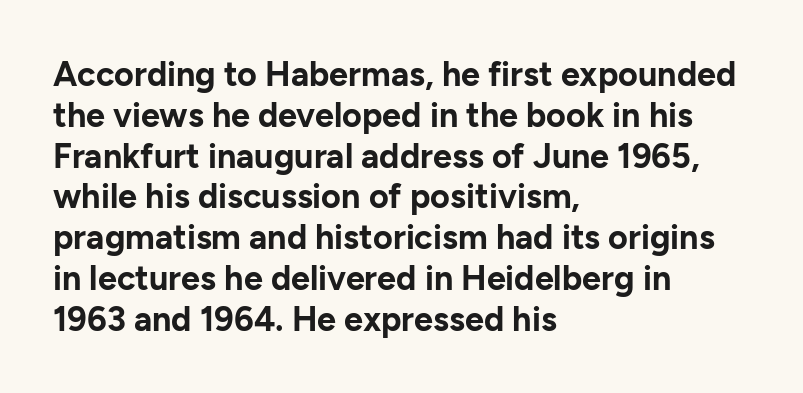
The image shows 34 px bold sans-serif type, upright; set left-aligned, line spacing 1.2x, normal letter spacing, not underlined; low stroke contrast and a medium x-height.
